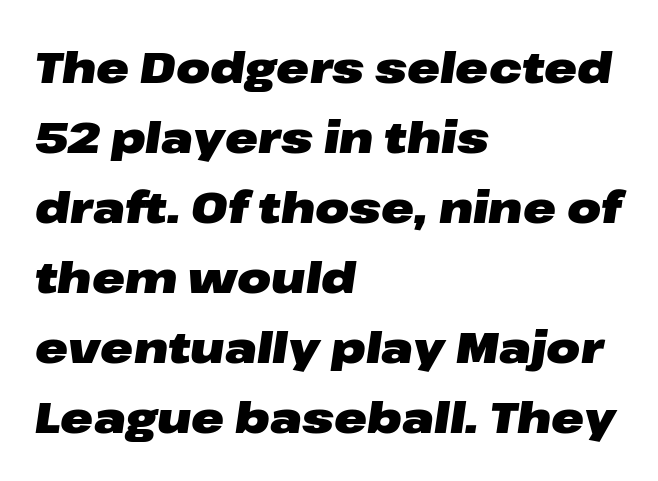
The image shows 44 px heavy, wide type, italic (leaning right); set left-aligned, normal line spacing (1.59x), normal letter spacing, not underlined; low stroke contrast and a medium x-height.
